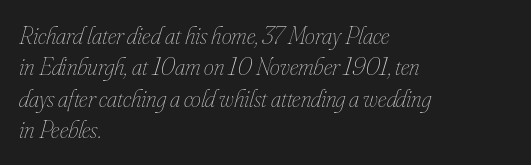
Q: Is the text bold? A: No.
Q: Is the text italic (slanted)? A: Yes, it leans right by about 16 degrees.
Q: Is the text underlined? A: No.
Q: How is the paragraph aligned? A: Left-aligned.
Q: Is the spacing between letters normal or unusually wide? A: Normal.
Q: Is the spacing between lines tight, normal or loose? A: Normal.
